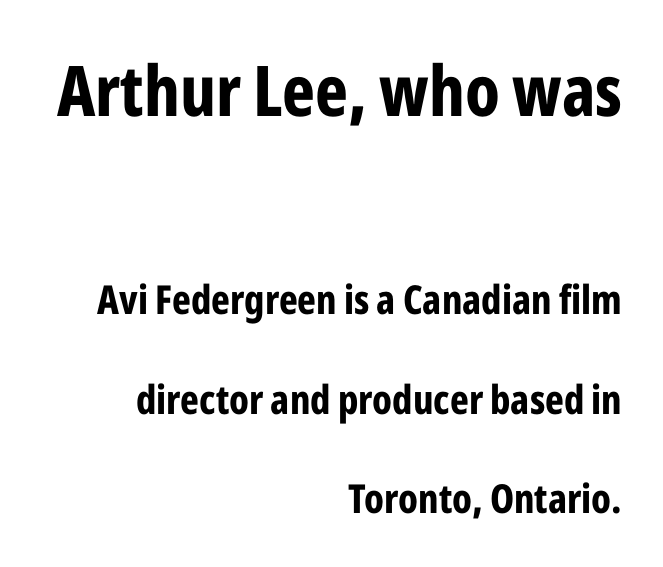
These lines stand farther apart than default settings would place them. Only glyphs here, with clear space below each row. A sans-serif font was chosen for this passage. Rendered with straight, roman letterforms. Thick stems and heavy bowls — unmistakably bold. Is the block centered? No — it sits flush against the right margin.
